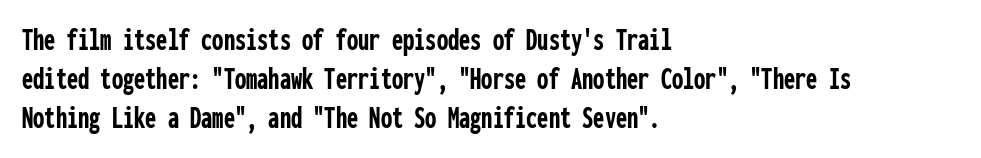
{"serif": "no", "italic": "no", "bold": "yes", "weight": "semibold", "width": "condensed", "stroke_contrast": "low", "x_height": "medium", "monospaced": "yes", "underline": "no", "align": "left", "line_spacing_ratio": 1.22, "letter_spacing": "normal", "letter_spacing_em": 0.0, "glyph_px": 32}
